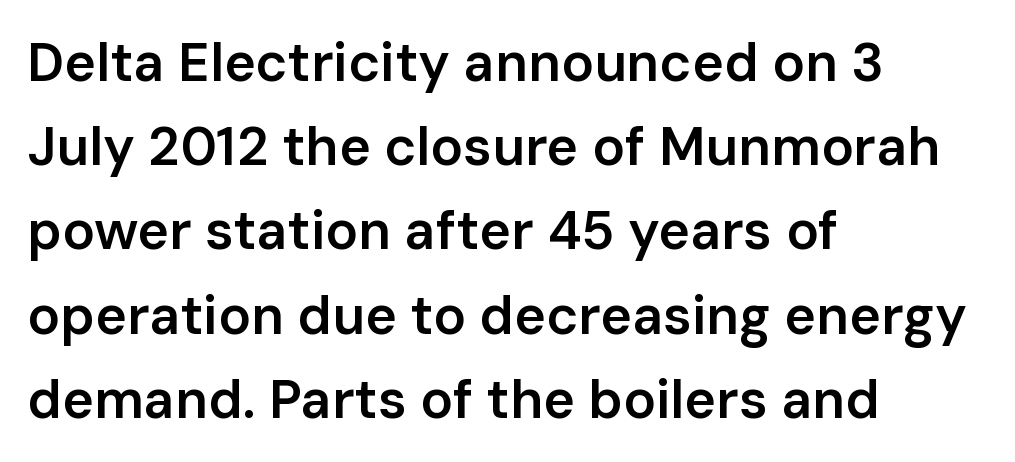
{"serif": "no", "italic": "no", "bold": "semi", "weight": "semibold", "width": "normal", "stroke_contrast": "low", "x_height": "medium", "monospaced": "no", "underline": "no", "align": "left", "line_spacing": "normal", "line_spacing_ratio": 1.56, "letter_spacing": "normal", "letter_spacing_em": 0.0, "glyph_px": 54}
